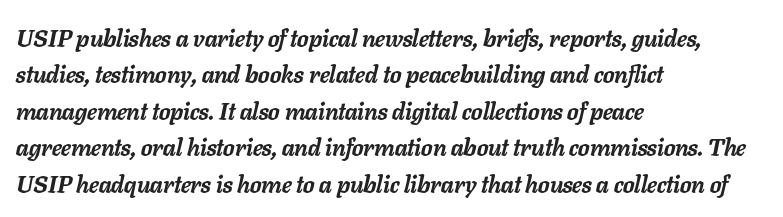
Q: Is the text bold? A: Yes.
Q: Is the text italic (slanted)? A: Yes, it leans right by about 11 degrees.
Q: Is the text underlined? A: No.
Q: How is the paragraph aligned? A: Left-aligned.
Q: Is the spacing between letters normal or unusually wide? A: Normal.
Q: Is the spacing between lines tight, normal or loose? A: Normal.
